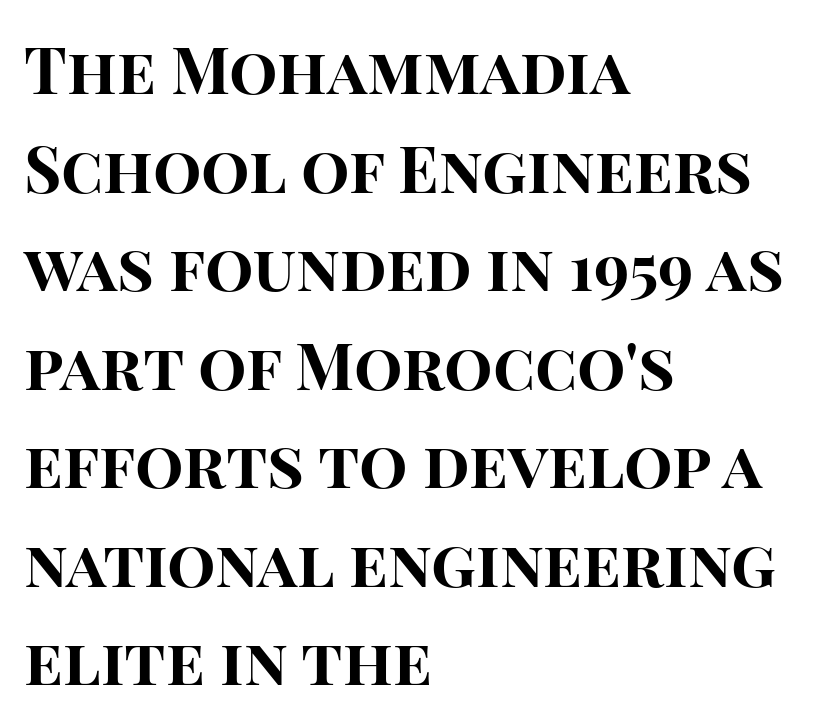
{"serif": "no", "italic": "no", "bold": "yes", "weight": "bold", "width": "normal", "stroke_contrast": "high", "x_height": "large", "monospaced": "no", "underline": "no", "align": "left", "line_spacing": "normal", "line_spacing_ratio": 1.54, "letter_spacing": "normal", "letter_spacing_em": 0.0, "glyph_px": 64}
